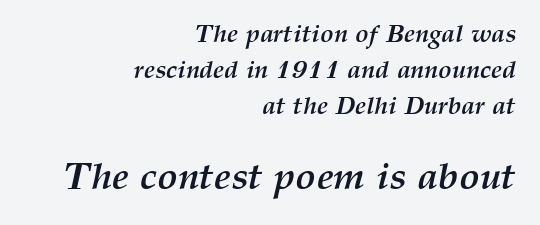
Q: Is the text bold? A: Yes.
Q: Is the text italic (slanted)? A: Yes, it leans right by about 12 degrees.
Q: Is the text underlined? A: No.
Q: How is the paragraph aligned? A: Right-aligned.
Q: Is the spacing between letters normal or unusually wide? A: Normal.
Q: Is the spacing between lines tight, normal or loose? A: Normal.
Q: Which block of text is set in a larger size, the first (top) or the second (bottom)? A: The second (bottom) one.
Q: Width (condensed, normal, or wide)? A: Normal.
Q: Stroke contrast? A: Medium.
Q: x-height? A: Medium.
Q: Monospaced? A: No.
